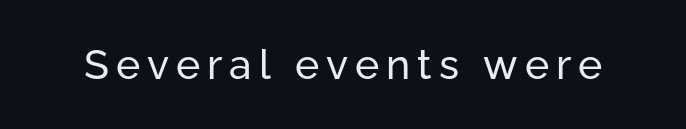
The image shows 41 px regular-weight sans-serif type, upright; set not underlined; low stroke contrast and a medium x-height.
